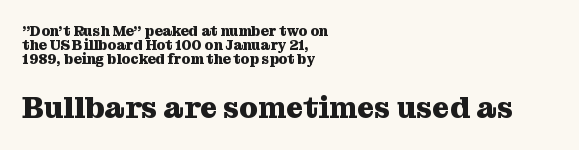
The image shows 30 px heavy serif type, upright; set left-aligned, tight line spacing (1.01x), normal letter spacing, not underlined; the second (bottom) block is 2.14x larger; medium stroke contrast and a medium x-height.
